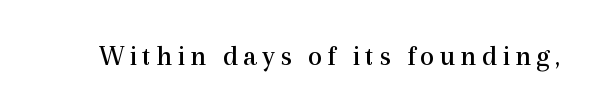
{"serif": "yes", "italic": "no", "bold": "no", "weight": "regular", "width": "normal", "x_height": "medium", "monospaced": "no", "underline": "no", "glyph_px": 29}
